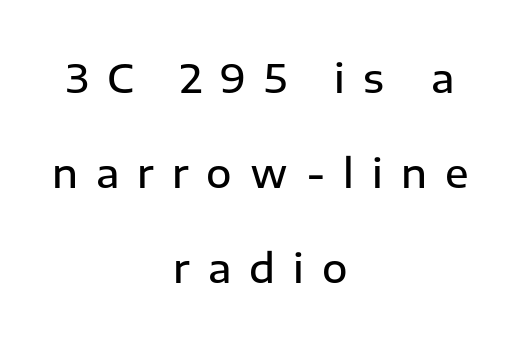
Q: Is the text bold? A: Semi-bold.
Q: Is the text italic (slanted)? A: No, it is upright.
Q: Is the typeface a serif or a sans-serif typeface? A: Sans-serif.
Q: Is the text underlined? A: No.
Q: How is the paragraph aligned? A: Centered.
Q: Is the spacing between letters normal or unusually wide? A: Unusually wide.
Q: Is the spacing between lines tight, normal or loose? A: Loose.
Q: Width (condensed, normal, or wide)? A: Normal.
Q: Stroke contrast? A: Low.
Q: x-height? A: Medium.
Q: Monospaced? A: No.
